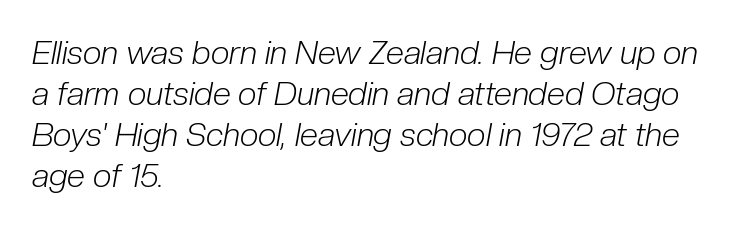
The image shows 33 px light, condensed type, italic (leaning right); set left-aligned, line spacing 1.24x, normal letter spacing, not underlined; low stroke contrast and a medium x-height.
